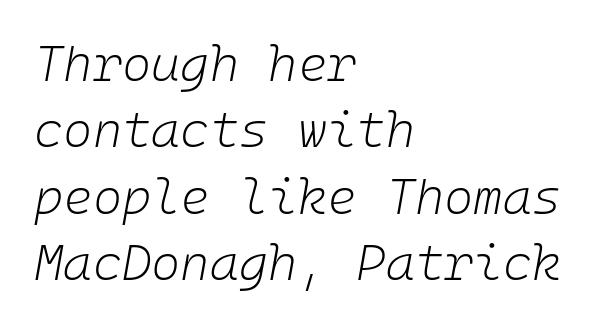
{"italic": "yes", "lean": "right", "slant_degrees": 10, "bold": "no", "weight": "light", "width": "normal", "stroke_contrast": "low", "x_height": "medium", "underline": "no", "align": "left", "line_spacing": "normal", "line_spacing_ratio": 1.33, "letter_spacing": "normal", "letter_spacing_em": 0.0, "glyph_px": 50}
